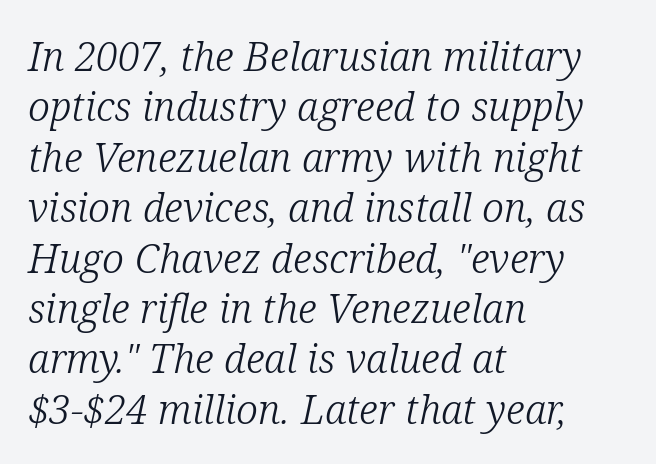
{"serif": "yes", "italic": "yes", "lean": "right", "slant_degrees": 12, "bold": "no", "weight": "light", "width": "normal", "stroke_contrast": "low", "x_height": "medium", "monospaced": "no", "underline": "no", "align": "left", "line_spacing": "normal", "line_spacing_ratio": 1.26, "letter_spacing": "normal", "letter_spacing_em": 0.0, "glyph_px": 40}
